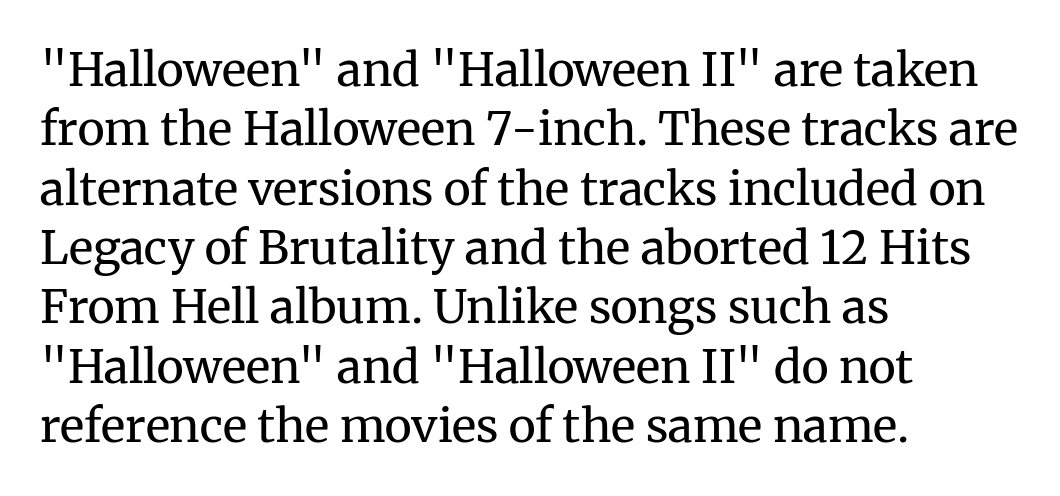
Is the block centered? No — it sits flush against the left margin. Rendered with straight, roman letterforms. You could not count columns in this text — the font is proportionally spaced. Each word holds together tightly as a unit, with standard inter-letter gaps. The type family on display is of the serif kind.
